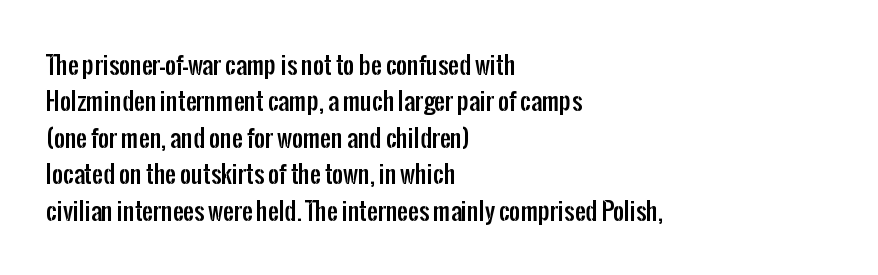
The image shows 24 px text type, upright; set left-aligned, normal line spacing (1.52x), normal letter spacing, not underlined.
